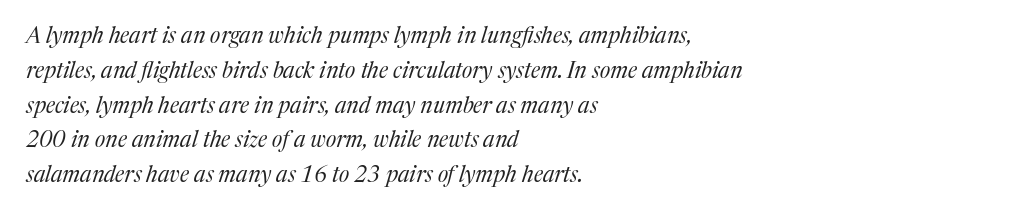
Q: Is the text bold? A: No.
Q: Is the text italic (slanted)? A: Yes, it leans right by about 17 degrees.
Q: Is the text underlined? A: No.
Q: How is the paragraph aligned? A: Left-aligned.
Q: Is the spacing between letters normal or unusually wide? A: Normal.
Q: Is the spacing between lines tight, normal or loose? A: Normal.
